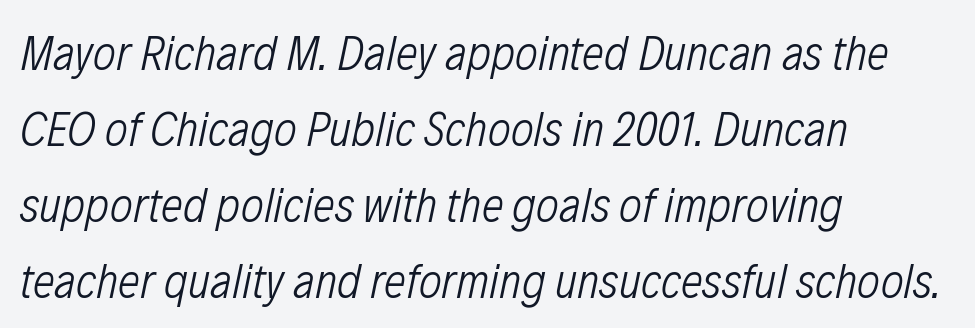
The image shows 49 px light, condensed type, italic (leaning right); set left-aligned, normal line spacing (1.55x), normal letter spacing, not underlined; low stroke contrast and a medium x-height.
